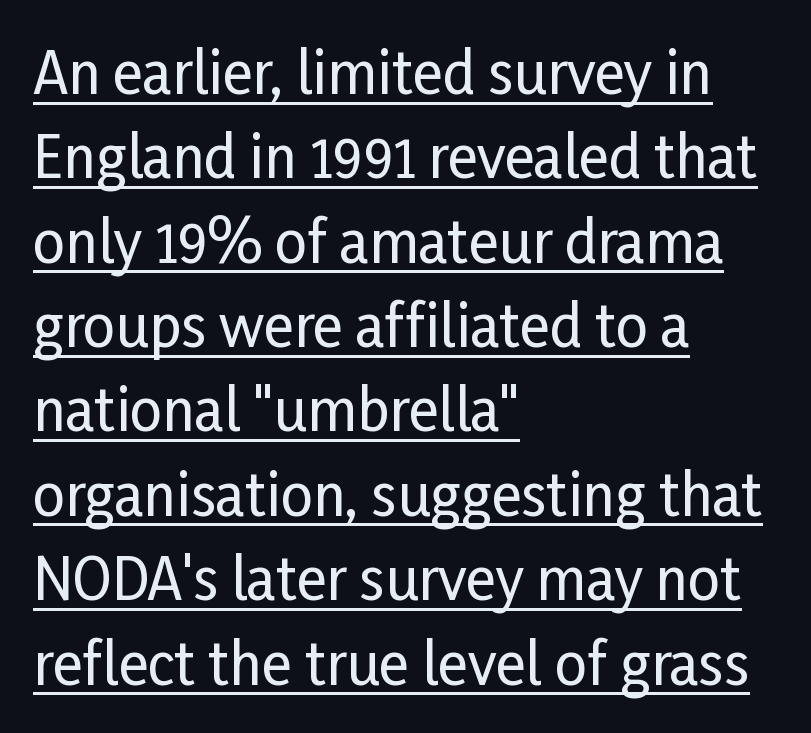
{"serif": "no", "italic": "no", "width": "condensed", "stroke_contrast": "low", "x_height": "medium", "monospaced": "no", "underline": "yes", "align": "left", "line_spacing": "normal", "line_spacing_ratio": 1.48, "letter_spacing": "normal", "letter_spacing_em": 0.0, "glyph_px": 57}
